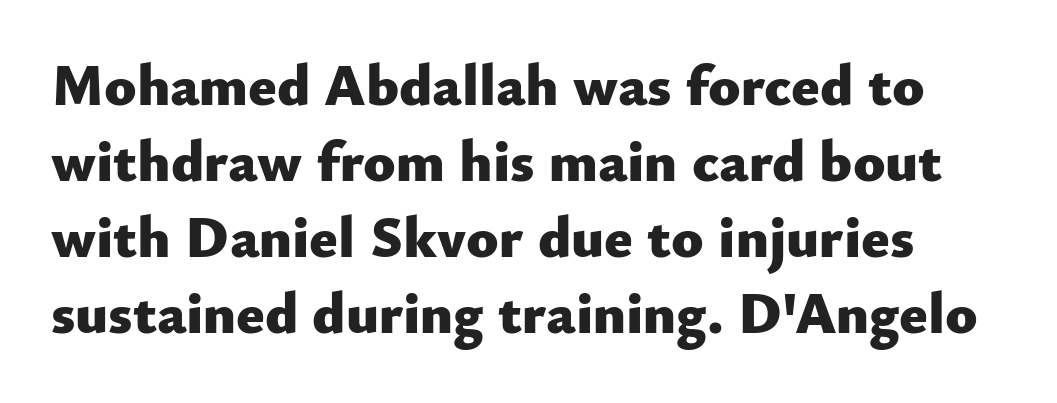
Q: Is the text bold? A: Yes.
Q: Is the text italic (slanted)? A: No, it is upright.
Q: Is the typeface a serif or a sans-serif typeface? A: Sans-serif.
Q: Is the text underlined? A: No.
Q: Is the spacing between letters normal or unusually wide? A: Normal.
Q: Is the spacing between lines tight, normal or loose? A: Normal.
Q: Width (condensed, normal, or wide)? A: Normal.
Q: Stroke contrast? A: Low.
Q: x-height? A: Small.
Q: Monospaced? A: No.
